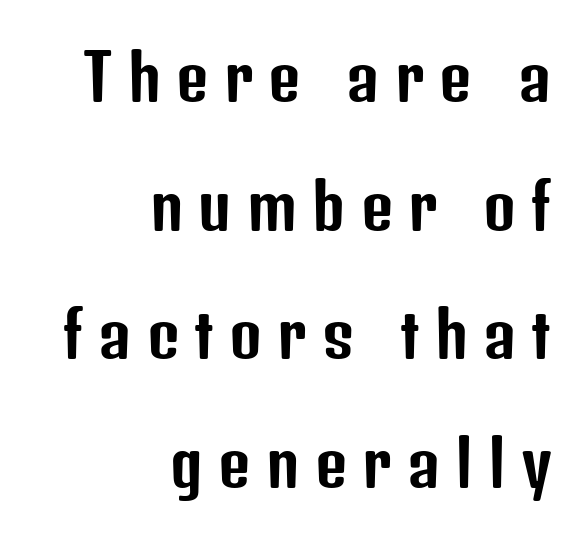
Typeset ragged left — the right edge is the straight one. The vertical gap from one line to the next is large. Examine the stroke ends and you'll find no serifs. A clean baseline with only descenders dipping below it. If you drew a line through each stem, it would be perfectly vertical.
